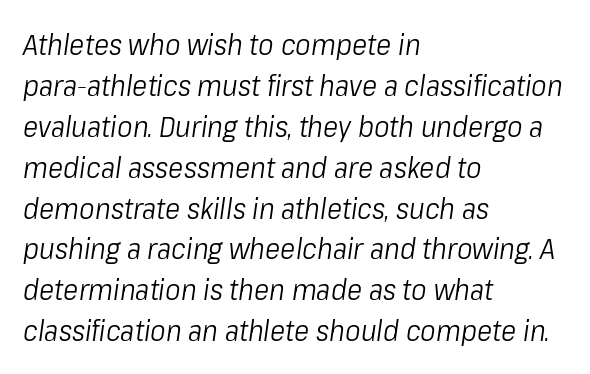
Vertical spacing — default. Observe the lean: these are italic letterforms. The passage shown is typed in a proportional face where columns would drift. Words float on clear page, feet unadorned. Letter spacing: default.
